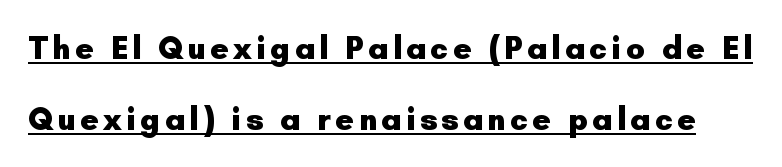
The image shows 32 px heavy sans-serif type, upright; set loose line spacing (2.21x), underlined; low stroke contrast and a small x-height.
